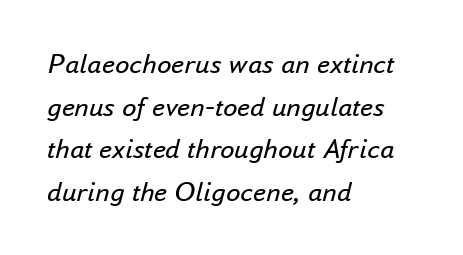
{"italic": "yes", "lean": "right", "slant_degrees": 16, "bold": "no", "weight": "regular", "width": "normal", "stroke_contrast": "low", "x_height": "small", "monospaced": "no", "underline": "no", "align": "left", "line_spacing": "normal", "line_spacing_ratio": 1.47, "letter_spacing": "normal", "letter_spacing_em": 0.0, "glyph_px": 29}
